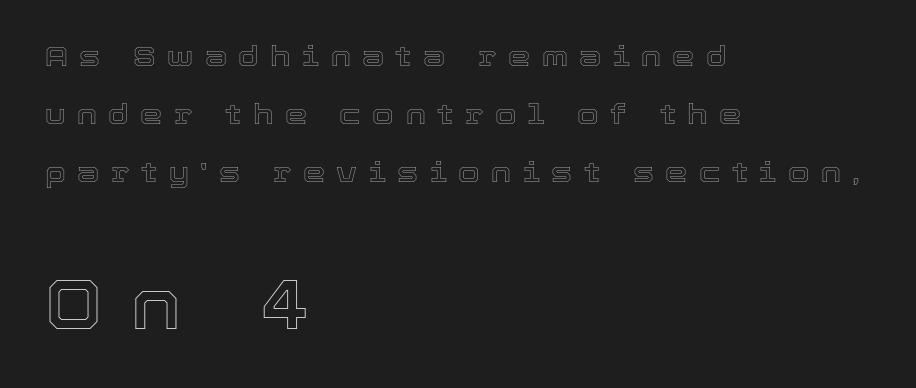
Q: Is the text italic (slanted)? A: No, it is upright.
Q: Is the text underlined? A: No.
Q: How is the paragraph aligned? A: Left-aligned.
Q: Is the spacing between letters normal or unusually wide? A: Unusually wide.
Q: Is the spacing between lines tight, normal or loose? A: Loose.
Q: Which block of text is set in a larger size, the first (top) or the second (bottom)? A: The second (bottom) one.
Q: Width (condensed, normal, or wide)? A: Normal.
Q: x-height? A: Medium.
Q: Monospaced? A: No.
